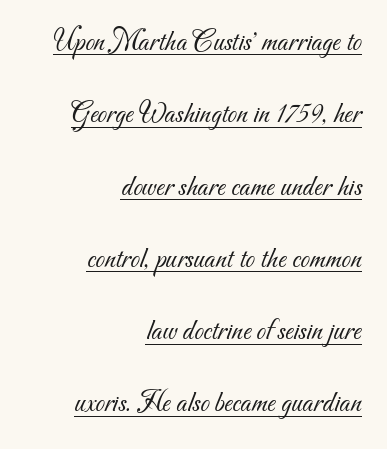
The image shows 30 px light sans-serif type; set right-aligned, loose line spacing (2.41x), normal letter spacing, underlined; medium stroke contrast and a small x-height.
